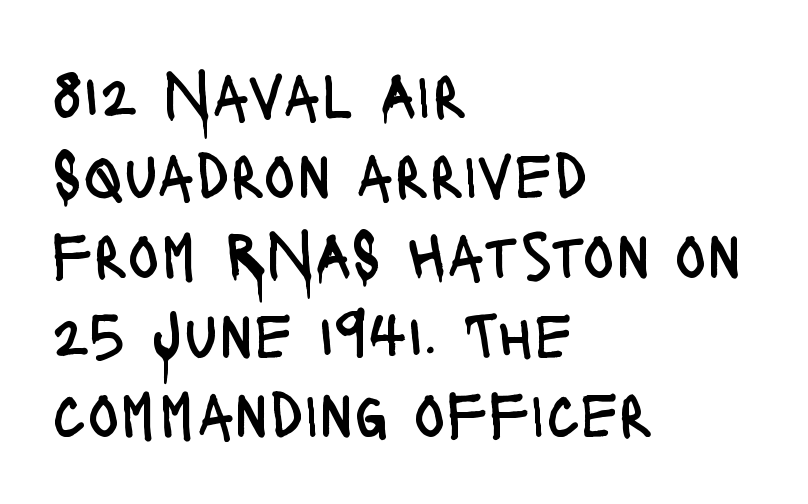
No extra ink here — the face is not bold. The lines in this sample share a left origin and differ only in where they stop. You could not count columns in this text — the font is proportionally spaced. A typesetter would call this zero additional tracking. The designer went with a sans here, leaving each stem footless.
